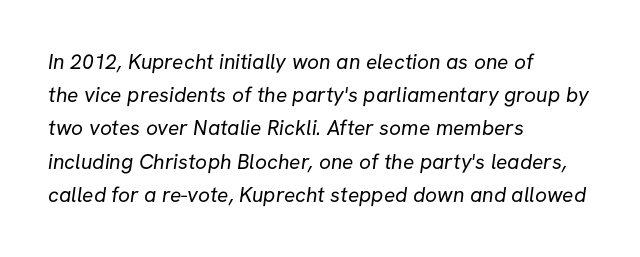
{"bold": "no", "underline": "no", "align": "left", "line_spacing": "normal", "line_spacing_ratio": 1.58, "letter_spacing": "normal", "letter_spacing_em": 0.0, "glyph_px": 21}
